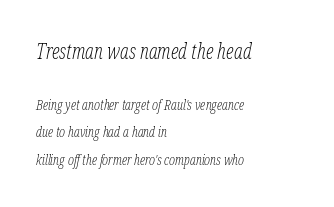
The designer gave the opening block more size than the closing block. Layout note: lines flush left. The line-height multiplier appears high, well above default. The whole block is typeset with a tilt. No word sits above an underline. The letterforms sit at book weight or below.
